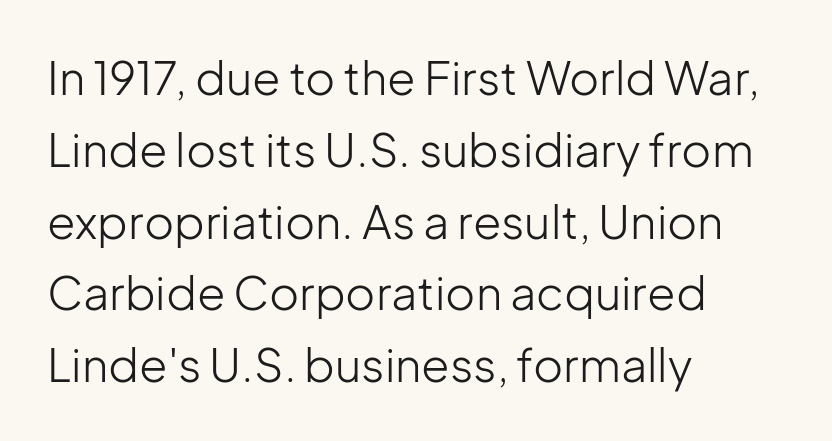
This sample has the flowing, uneven cadence of proportional lettering. Ascenders rise straight up at ninety degrees. The type is set solid horizontally, with unmodified tracking. Classification — sans serif. Does the copy run flush right? No — it runs flush left. Successive baselines arrive at the customary interval.
